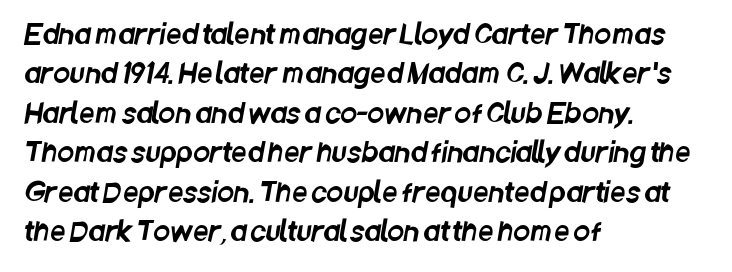
Q: Is the text underlined? A: No.
Q: How is the paragraph aligned? A: Left-aligned.
Q: Is the spacing between letters normal or unusually wide? A: Normal.
Q: Is the spacing between lines tight, normal or loose? A: Normal.
